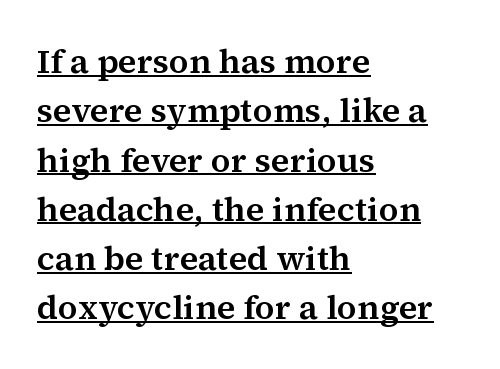
{"serif": "yes", "italic": "no", "width": "normal", "stroke_contrast": "medium", "x_height": "medium", "monospaced": "no", "underline": "yes", "align": "left", "line_spacing": "normal", "line_spacing_ratio": 1.45, "letter_spacing": "normal", "letter_spacing_em": 0.0, "glyph_px": 34}
